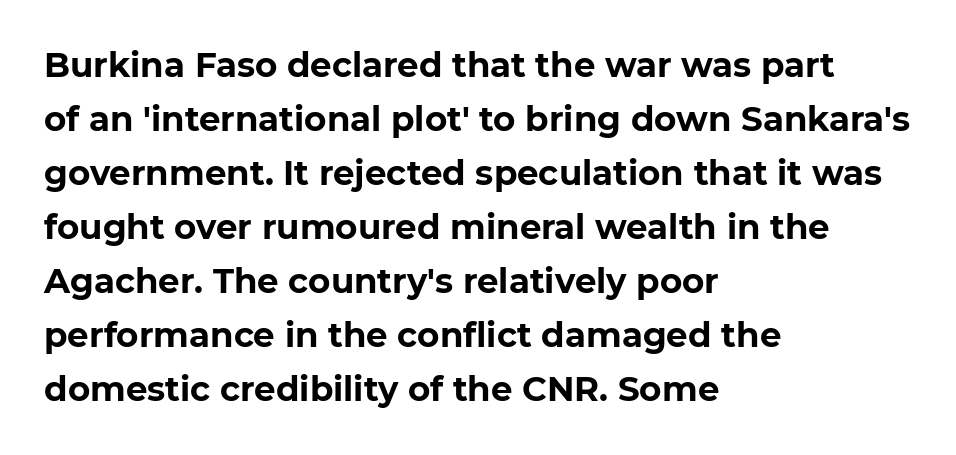
{"serif": "no", "italic": "no", "bold": "yes", "weight": "bold", "width": "normal", "stroke_contrast": "low", "x_height": "medium", "monospaced": "no", "underline": "no", "align": "left", "line_spacing": "normal", "line_spacing_ratio": 1.59, "letter_spacing": "normal", "letter_spacing_em": 0.0, "glyph_px": 34}
